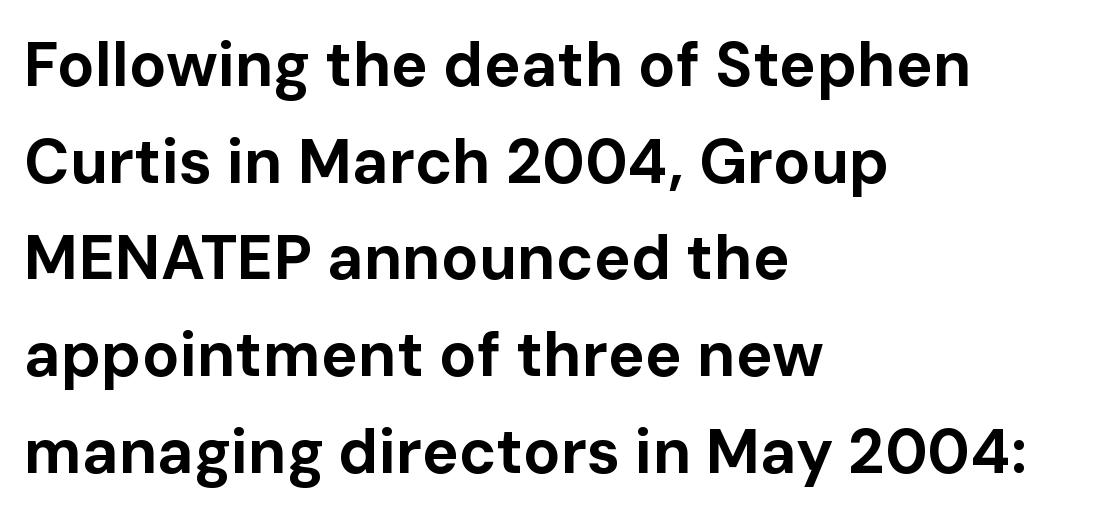
{"serif": "no", "italic": "no", "bold": "yes", "weight": "bold", "width": "normal", "stroke_contrast": "low", "x_height": "medium", "monospaced": "no", "underline": "no", "align": "left", "line_spacing": "normal", "line_spacing_ratio": 1.56, "letter_spacing": "normal", "letter_spacing_em": 0.0, "glyph_px": 62}
